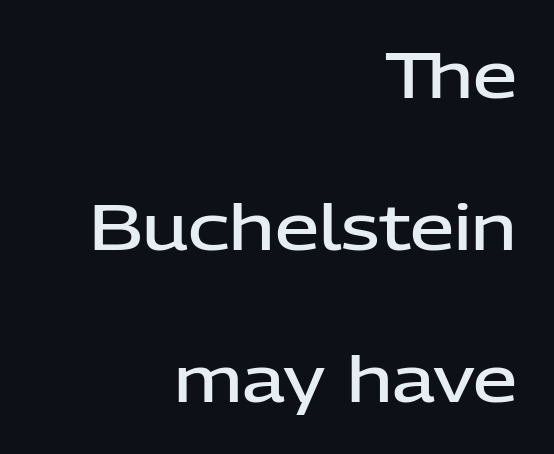
Moderately thickened strokes mark this as semibold type. The glyphs are unaccompanied by any horizontal stroke below them. This sample has the flowing, uneven cadence of proportional lettering. You could call the tracking neutral — neither tight nor loose.
